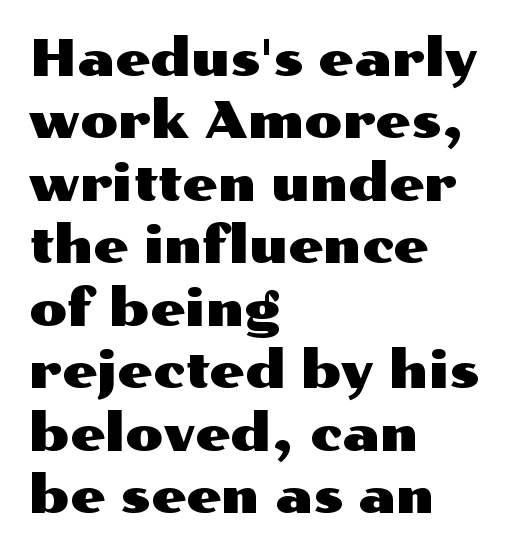
The image shows 50 px wide sans-serif type, upright; set left-aligned, normal line spacing (1.25x), normal letter spacing, not underlined; medium stroke contrast and a medium x-height.
